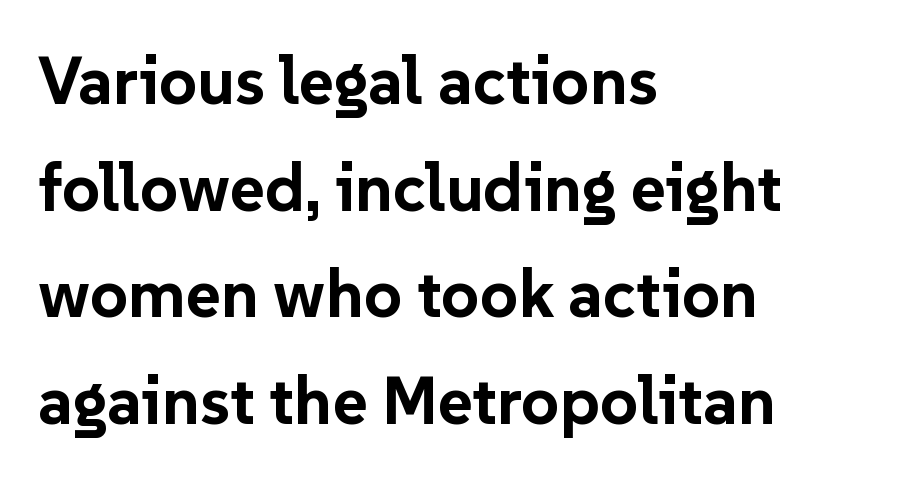
The image shows 67 px bold sans-serif type, upright; set left-aligned, normal line spacing (1.59x), normal letter spacing, not underlined; low stroke contrast and a medium x-height.
